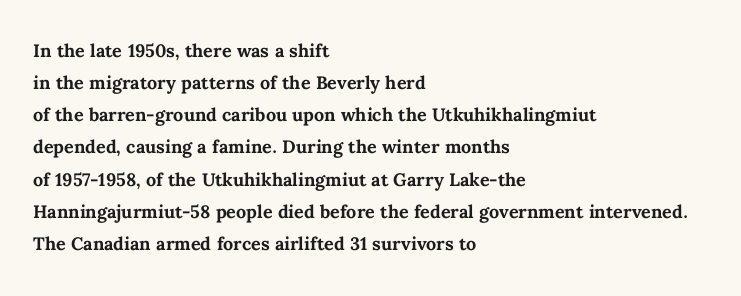
Q: Is the text bold? A: Yes.
Q: Is the text italic (slanted)? A: No, it is upright.
Q: Is the text underlined? A: No.
Q: How is the paragraph aligned? A: Left-aligned.
Q: Is the spacing between letters normal or unusually wide? A: Normal.
Q: Is the spacing between lines tight, normal or loose? A: Normal.
